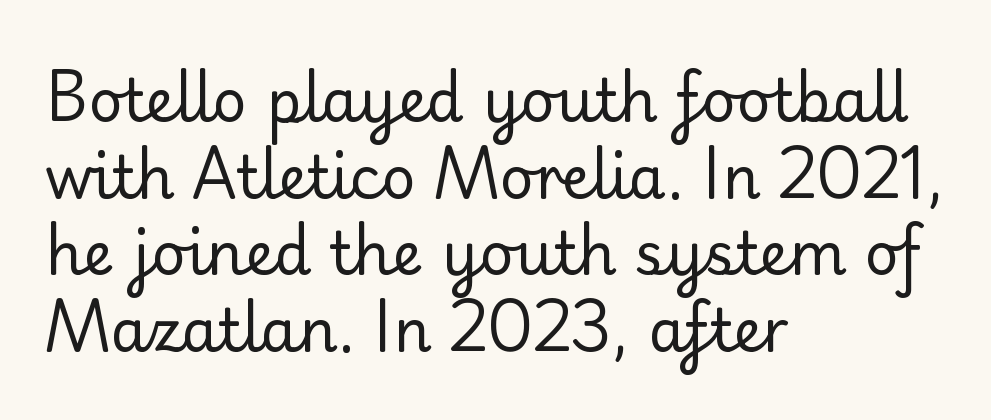
Q: Is the text bold? A: No.
Q: Is the text italic (slanted)? A: No, it is upright.
Q: Is the typeface a serif or a sans-serif typeface? A: Sans-serif.
Q: Is the text underlined? A: No.
Q: How is the paragraph aligned? A: Left-aligned.
Q: Is the spacing between letters normal or unusually wide? A: Normal.
Q: Is the spacing between lines tight, normal or loose? A: Normal.
Q: Width (condensed, normal, or wide)? A: Normal.
Q: Stroke contrast? A: Low.
Q: x-height? A: Small.
Q: Monospaced? A: No.
